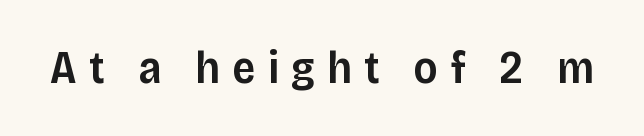
Q: Is the text bold? A: Semi-bold.
Q: Is the text italic (slanted)? A: No, it is upright.
Q: Is the typeface a serif or a sans-serif typeface? A: Sans-serif.
Q: Is the text underlined? A: No.
Q: Is the spacing between letters normal or unusually wide? A: Unusually wide.
Q: Width (condensed, normal, or wide)? A: Normal.
Q: Stroke contrast? A: Low.
Q: x-height? A: Large.
Q: Monospaced? A: No.
